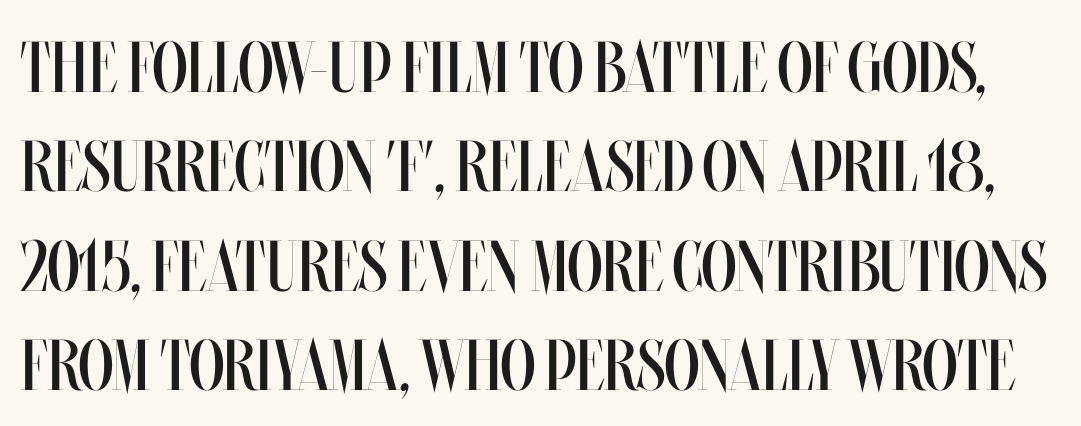
{"italic": "no", "bold": "no", "weight": "regular", "width": "condensed", "stroke_contrast": "medium", "x_height": "large", "monospaced": "no", "underline": "no", "line_spacing": "normal", "line_spacing_ratio": 1.38, "letter_spacing": "normal", "letter_spacing_em": 0.0, "glyph_px": 72}
